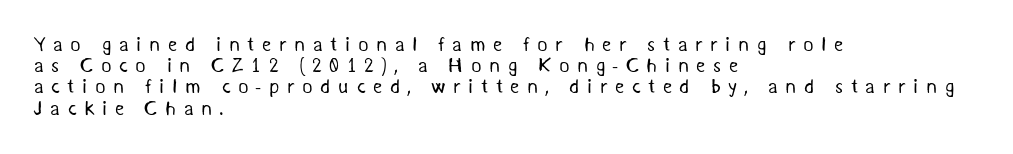
Q: Is the text bold? A: No.
Q: Is the text underlined? A: No.
Q: How is the paragraph aligned? A: Left-aligned.
Q: Is the spacing between letters normal or unusually wide? A: Unusually wide.
Q: Is the spacing between lines tight, normal or loose? A: Tight.
